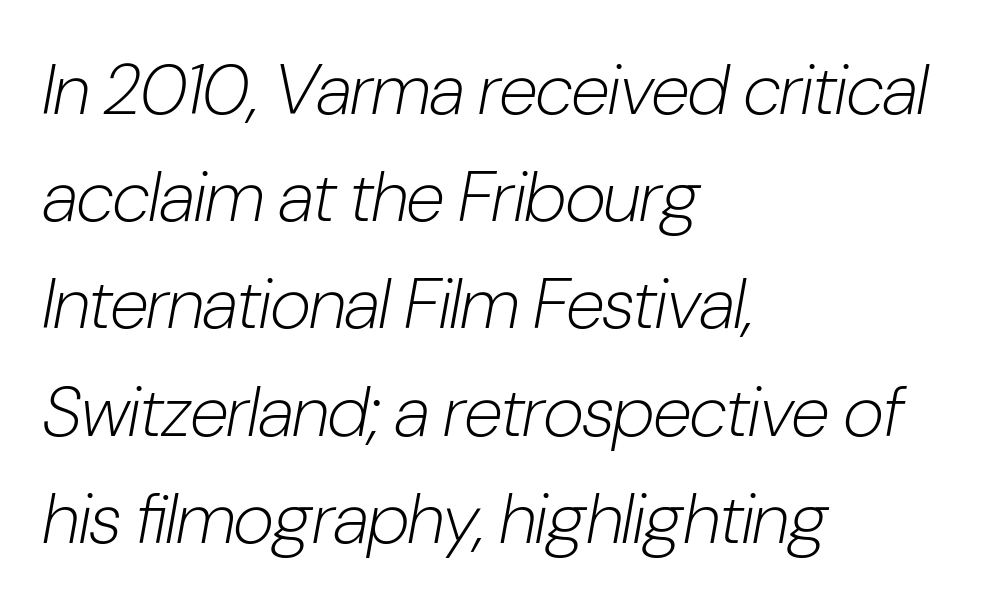
Leading matches the norm, producing a regular column. Look at the tracking — it's just the regular setting, nothing added. All the whitespace from short lines collects on the right. Just letters on the line, the space beneath them empty. Note the varied advance widths — an 'i' is clearly narrower than an 'm'.
